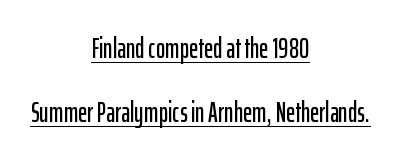
{"serif": "no", "italic": "no", "width": "condensed", "stroke_contrast": "low", "x_height": "medium", "monospaced": "no", "underline": "yes", "align": "center", "line_spacing": "loose", "line_spacing_ratio": 2.29, "letter_spacing": "normal", "letter_spacing_em": 0.0, "glyph_px": 28}
